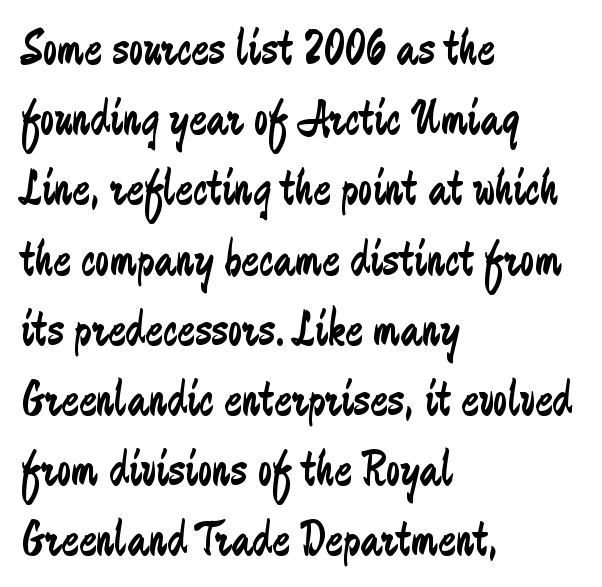
The image shows 52 px regular-weight, condensed sans-serif type; set left-aligned, normal line spacing (1.35x), normal letter spacing, not underlined; low stroke contrast and a medium x-height.
